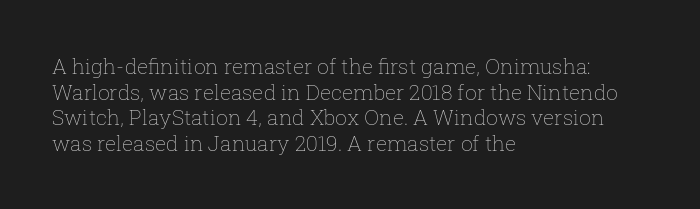
{"italic": "no", "bold": "no", "underline": "no", "align": "left", "line_spacing_ratio": 1.22, "letter_spacing": "normal", "letter_spacing_em": 0.0, "glyph_px": 21}
